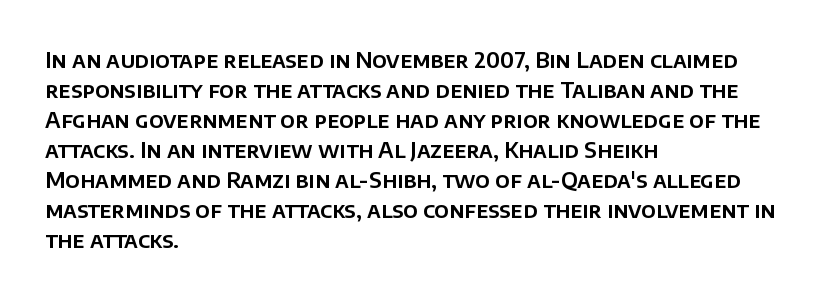
Decoration check: the copy has no underline. A roman cut, with each character standing at attention. The line-height multiplier appears to be the usual default. In CSS terms this would be text-align: left. Words appear dense and cohesive because spacing is normal.
